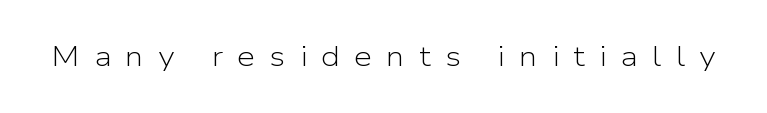
A light-to-regular cut is what we see here. Varying glyph widths throughout — classic text-font behaviour. The foot of each line stays bare and open. Classification — sans serif. What stands out about the letter spacing? Its width — letters are far apart.
